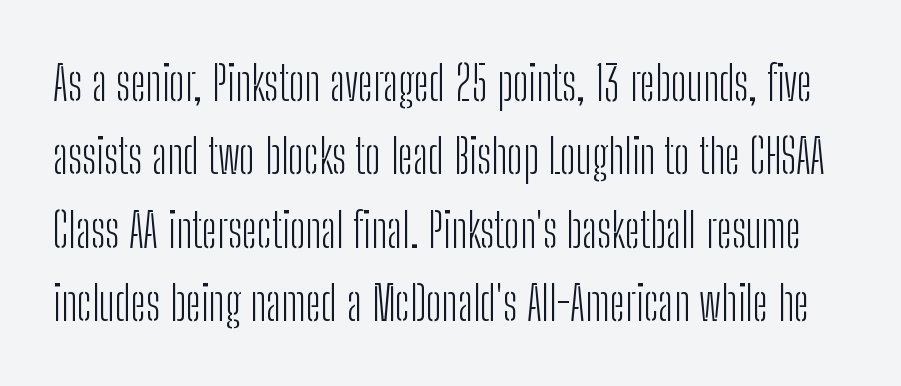
{"serif": "no", "italic": "no", "bold": "no", "weight": "light", "width": "condensed", "stroke_contrast": "low", "x_height": "medium", "monospaced": "no", "underline": "no", "line_spacing": "normal", "line_spacing_ratio": 1.53, "letter_spacing": "normal", "letter_spacing_em": 0.0, "glyph_px": 48}
